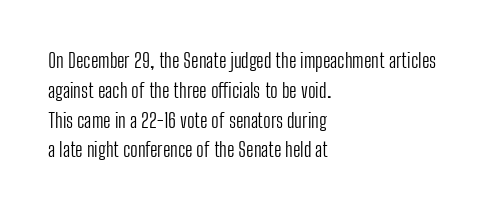
Q: Is the text bold? A: No.
Q: Is the text italic (slanted)? A: No, it is upright.
Q: Is the text underlined? A: No.
Q: How is the paragraph aligned? A: Left-aligned.
Q: Is the spacing between letters normal or unusually wide? A: Normal.
Q: Is the spacing between lines tight, normal or loose? A: Normal.
